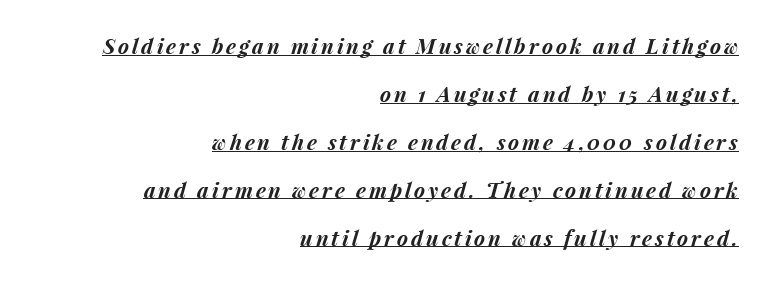
The image shows 21 px bold type, italic (leaning right); set right-aligned, loose line spacing (2.28x), underlined.
